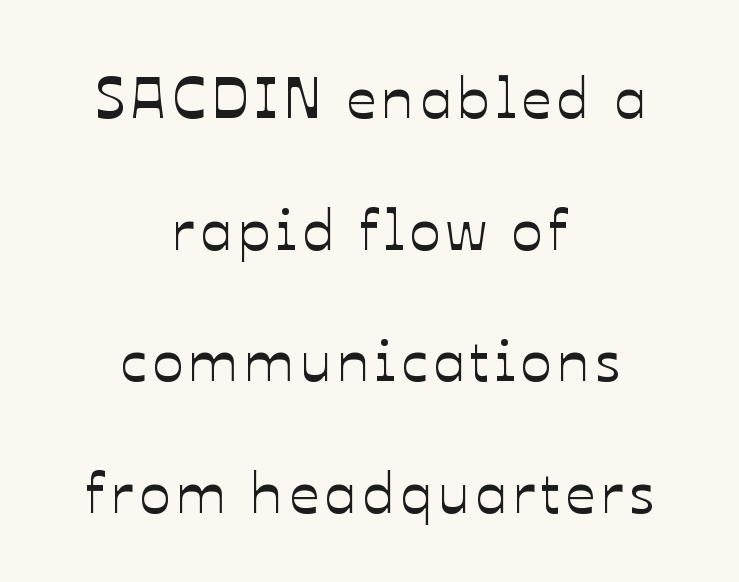
Q: Is the text italic (slanted)? A: No, it is upright.
Q: Is the text underlined? A: No.
Q: How is the paragraph aligned? A: Centered.
Q: Is the spacing between lines tight, normal or loose? A: Loose.
Q: Width (condensed, normal, or wide)? A: Normal.
Q: Stroke contrast? A: Low.
Q: x-height? A: Medium.
Q: Monospaced? A: No.
